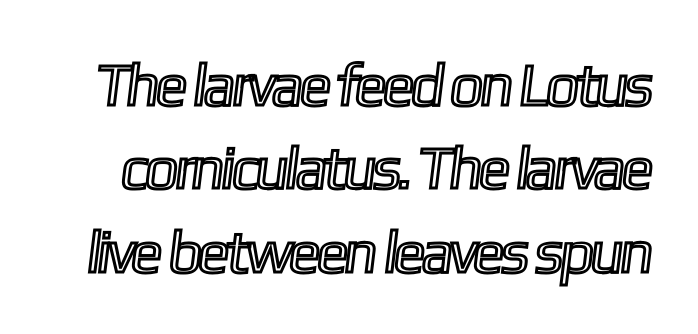
The image shows 60 px condensed type; set normal line spacing (1.39x), normal letter spacing, not underlined; a medium x-height.
